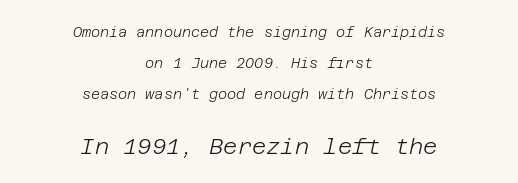
The image shows 22 px text type, italic (leaning right); set centered, loose line spacing (2.2x), normal letter spacing, not underlined; the second (bottom) block is 1.57x larger.
